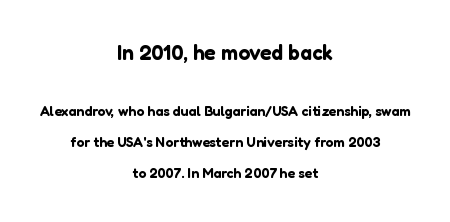
One glance says open: line gaps are wider than usual. This sample uses an upright cut, with every glyph sitting square on the baseline. The string is rendered with underlining switched off. The emphasis by scale lands on block number one, above. The type is set solid horizontally, with unmodified tracking. Is the block centered? Yes — each line is placed symmetrically about the middle.
